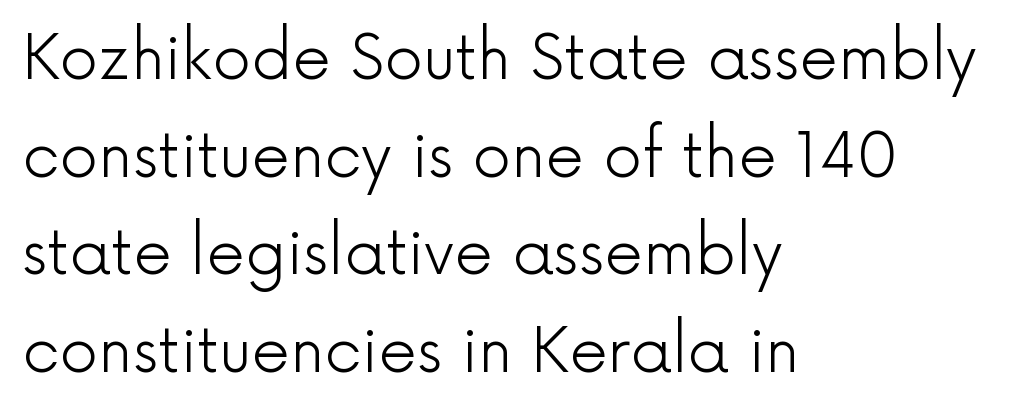
{"serif": "no", "italic": "no", "bold": "no", "weight": "light", "width": "normal", "x_height": "medium", "monospaced": "no", "underline": "no", "align": "left", "line_spacing": "normal", "line_spacing_ratio": 1.6, "letter_spacing": "normal", "letter_spacing_em": 0.0, "glyph_px": 61}
